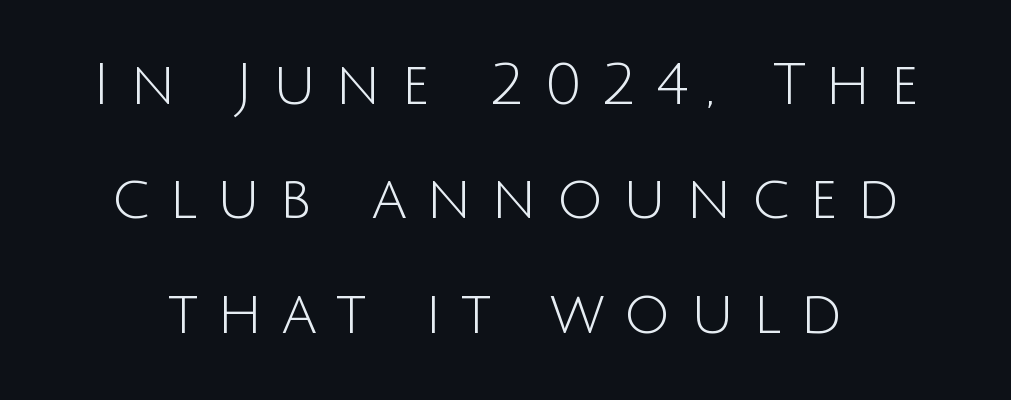
The image shows 58 px light sans-serif type, upright; set loose line spacing (1.97x), unusually wide letter spacing (+0.33 em), not underlined; low stroke contrast and a large x-height.
